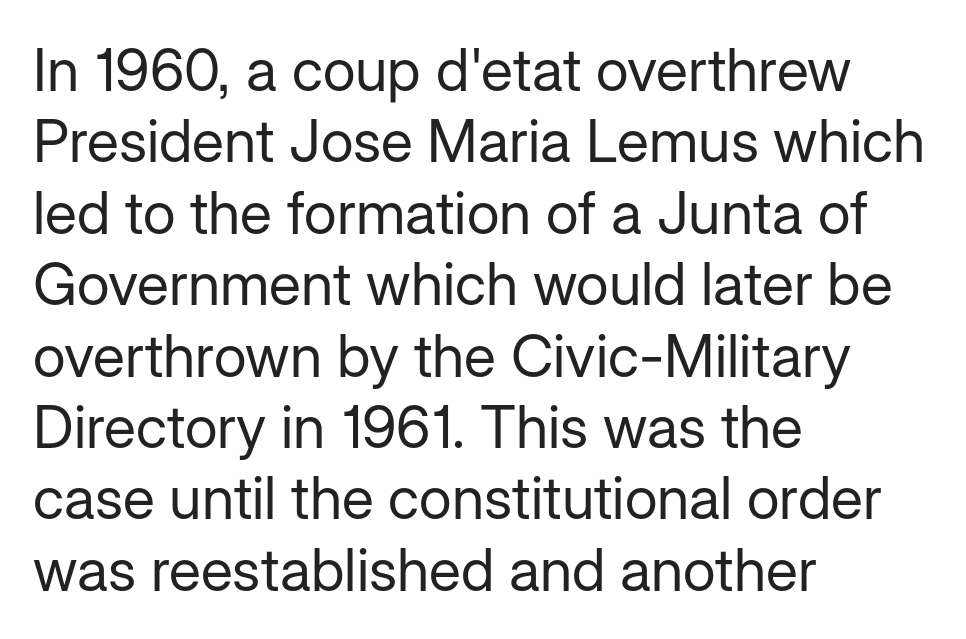
Line starts are locked; line ends wander. Note: no serifs on the glyphs. This sample has the flowing, uneven cadence of proportional lettering. The cut favours lightness, reaching ordinary text weight at its darkest. The font's upright variant was chosen for this text.
